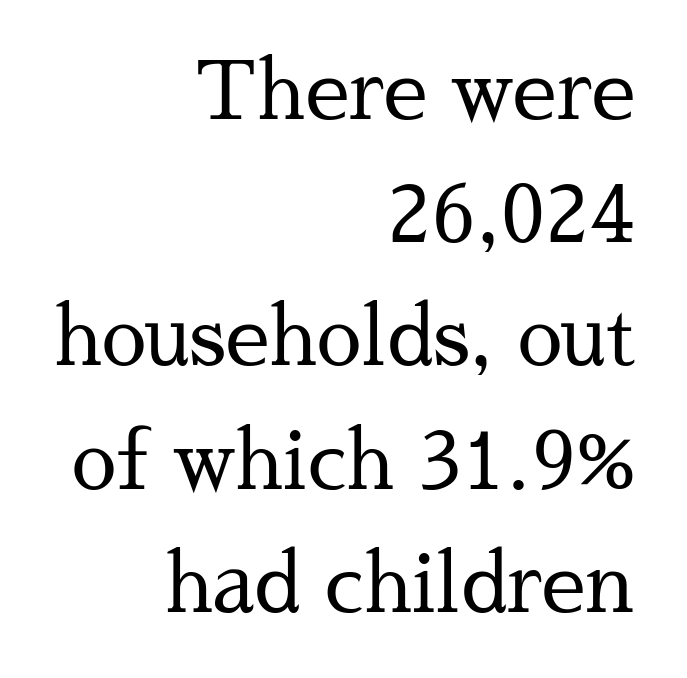
Q: Is the text bold? A: No.
Q: Is the text italic (slanted)? A: No, it is upright.
Q: Is the typeface a serif or a sans-serif typeface? A: Serif.
Q: Is the text underlined? A: No.
Q: How is the paragraph aligned? A: Right-aligned.
Q: Is the spacing between letters normal or unusually wide? A: Normal.
Q: Is the spacing between lines tight, normal or loose? A: Normal.
Q: Width (condensed, normal, or wide)? A: Normal.
Q: Stroke contrast? A: Medium.
Q: x-height? A: Medium.
Q: Monospaced? A: No.
